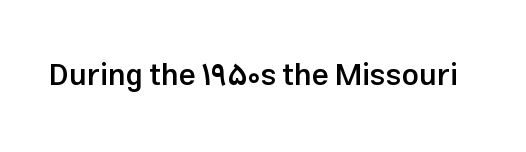
The image shows 30 px semibold sans-serif type, upright; set normal letter spacing, not underlined; low stroke contrast and a medium x-height.
